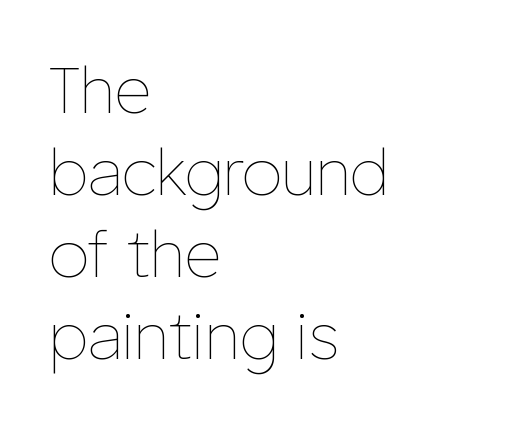
Looks like regular typesetting: each glyph gets only the width it needs. Posture: vertical. Nobody touched the tracking dial on this one. Any mark beneath the type? The region is blank. No letter is thick-stroked: the sample isn't bold. In CSS terms this would be text-align: left.
